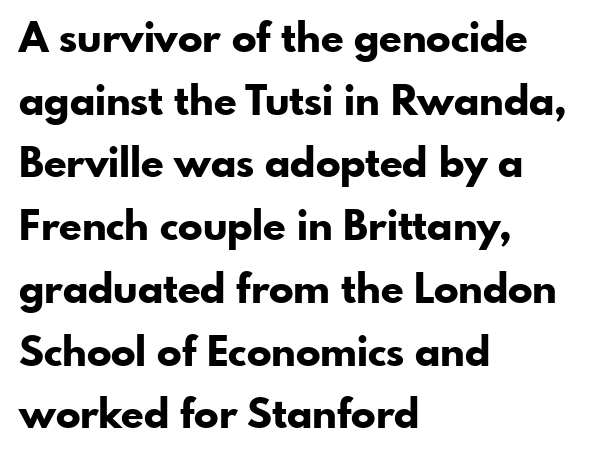
Q: Is the text bold? A: Yes.
Q: Is the text italic (slanted)? A: No, it is upright.
Q: Is the typeface a serif or a sans-serif typeface? A: Sans-serif.
Q: Is the text underlined? A: No.
Q: How is the paragraph aligned? A: Left-aligned.
Q: Is the spacing between letters normal or unusually wide? A: Normal.
Q: Is the spacing between lines tight, normal or loose? A: Normal.
Q: Width (condensed, normal, or wide)? A: Normal.
Q: Stroke contrast? A: Low.
Q: x-height? A: Small.
Q: Monospaced? A: No.
